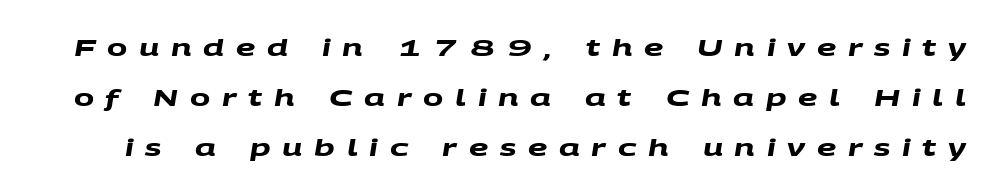
Q: Is the text bold? A: Yes.
Q: Is the text underlined? A: No.
Q: Is the spacing between letters normal or unusually wide? A: Unusually wide.
Q: Is the spacing between lines tight, normal or loose? A: Loose.
